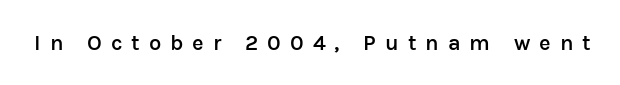
The image shows 22 px text type, upright; set unusually wide letter spacing (+0.41 em), not underlined.
